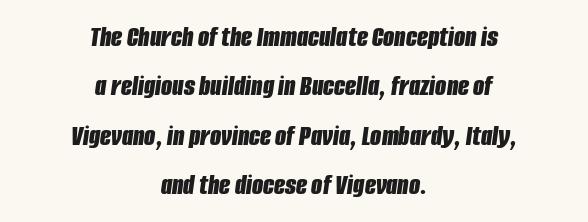
Q: Is the text bold? A: Yes.
Q: Is the text italic (slanted)? A: Yes, it leans right by about 8 degrees.
Q: Is the text underlined? A: No.
Q: How is the paragraph aligned? A: Centered.
Q: Is the spacing between letters normal or unusually wide? A: Normal.
Q: Is the spacing between lines tight, normal or loose? A: Normal.
Q: Width (condensed, normal, or wide)? A: Condensed.
Q: Stroke contrast? A: Low.
Q: x-height? A: Large.
Q: Monospaced? A: No.
